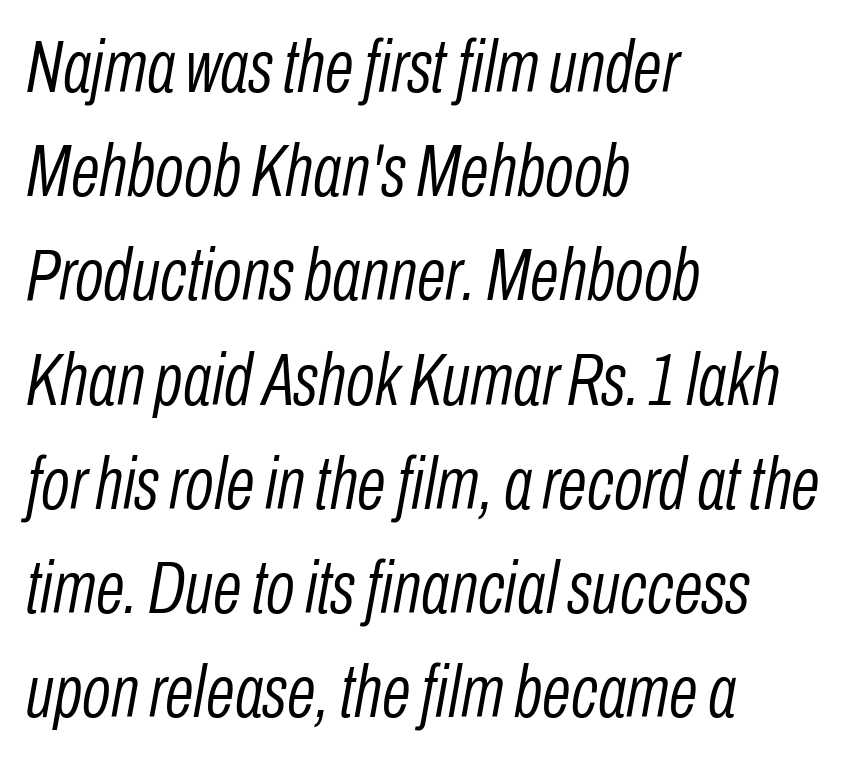
Q: Is the text bold? A: No.
Q: Is the text italic (slanted)? A: Yes, it leans right by about 10 degrees.
Q: Is the text underlined? A: No.
Q: How is the paragraph aligned? A: Left-aligned.
Q: Is the spacing between letters normal or unusually wide? A: Normal.
Q: Is the spacing between lines tight, normal or loose? A: Normal.
Q: Width (condensed, normal, or wide)? A: Condensed.
Q: Stroke contrast? A: Low.
Q: x-height? A: Medium.
Q: Monospaced? A: No.
